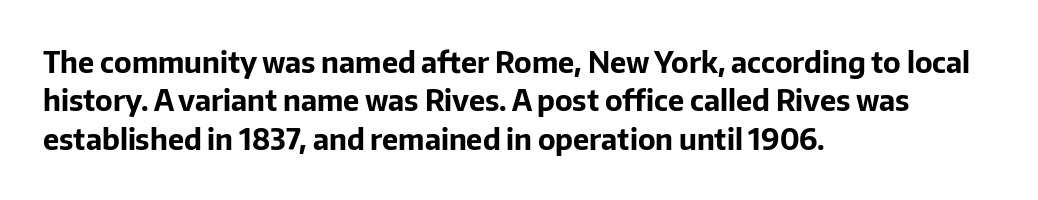
Q: Is the text bold? A: Yes.
Q: Is the text italic (slanted)? A: No, it is upright.
Q: Is the typeface a serif or a sans-serif typeface? A: Sans-serif.
Q: Is the text underlined? A: No.
Q: How is the paragraph aligned? A: Left-aligned.
Q: Is the spacing between letters normal or unusually wide? A: Normal.
Q: Is the spacing between lines tight, normal or loose? A: Normal.
Q: Width (condensed, normal, or wide)? A: Normal.
Q: Stroke contrast? A: Low.
Q: x-height? A: Medium.
Q: Monospaced? A: No.
